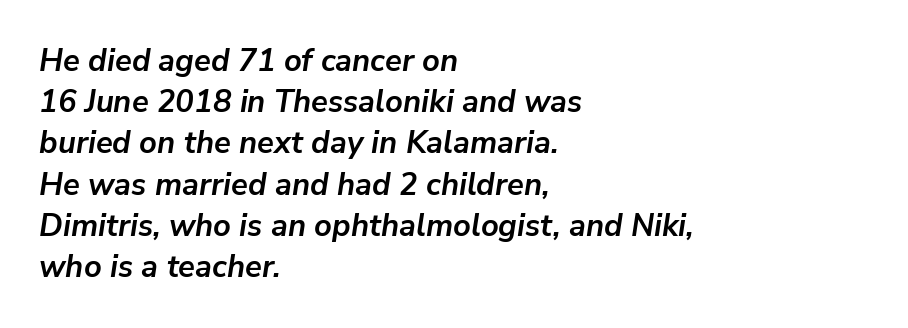
Strong, thick strokes mark this as bold type. Compared with typical paragraphs, the rows here are spaced about the same. The baseline area is clear. Spacing verdict: proportional, widths tailored to each character. If you drew a ruler down the left edge, every line would touch it.
